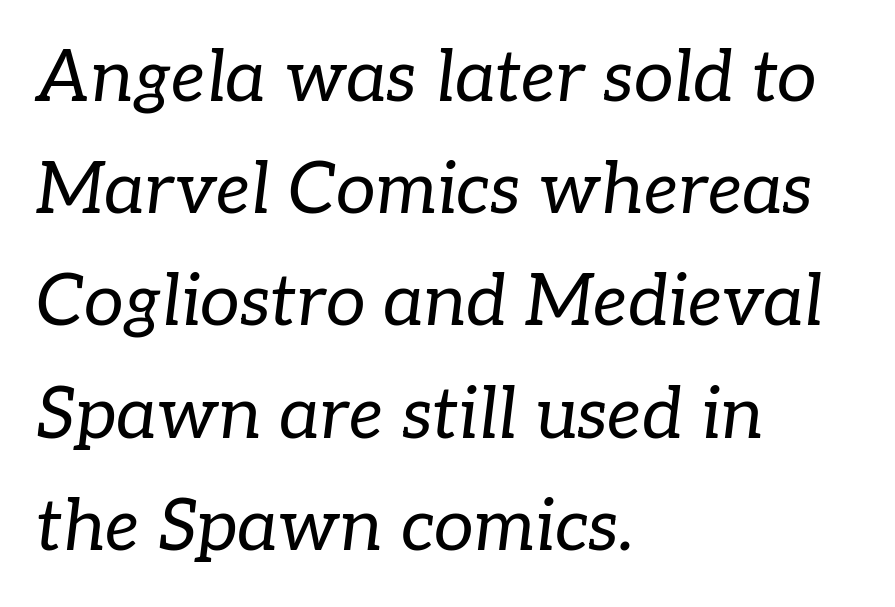
The image shows 71 px regular-weight serif type, italic (leaning right); set left-aligned, normal line spacing (1.58x), normal letter spacing, not underlined; low stroke contrast and a medium x-height.
